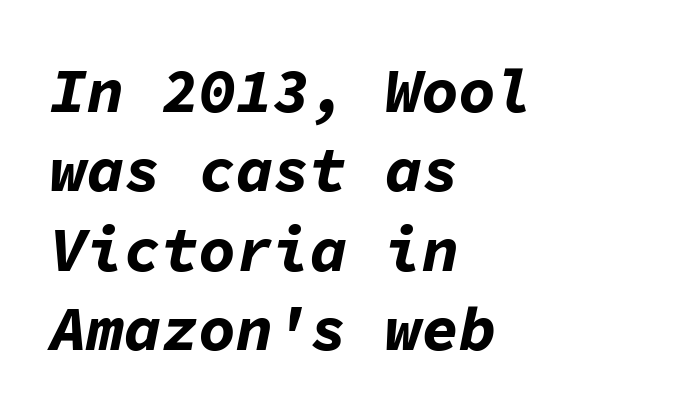
Q: Is the text bold? A: Yes.
Q: Is the text italic (slanted)? A: Yes, it leans right by about 11 degrees.
Q: Is the text underlined? A: No.
Q: How is the paragraph aligned? A: Left-aligned.
Q: Is the spacing between letters normal or unusually wide? A: Normal.
Q: Is the spacing between lines tight, normal or loose? A: Normal.
Q: Width (condensed, normal, or wide)? A: Normal.
Q: Stroke contrast? A: Low.
Q: x-height? A: Medium.
Q: Monospaced? A: Yes.
